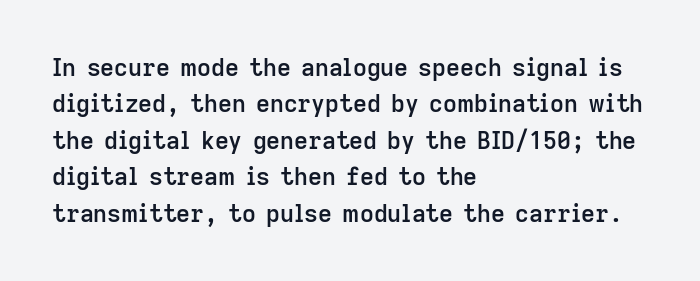
These lines keep a tight, regular rhythm from letter to letter. The foot of each line stays bare and open. The rag falls on the right side of this text block. The designer left line spacing at the default.
